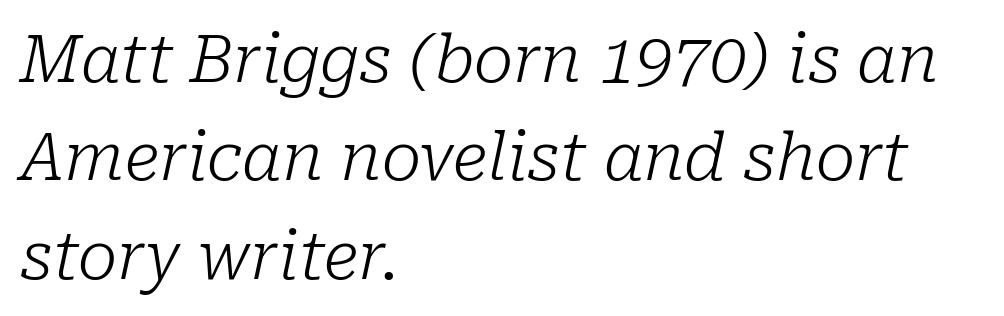
Q: Is the text bold? A: No.
Q: Is the text italic (slanted)? A: Yes, it leans right by about 10 degrees.
Q: Is the typeface a serif or a sans-serif typeface? A: Serif.
Q: Is the text underlined? A: No.
Q: How is the paragraph aligned? A: Left-aligned.
Q: Is the spacing between letters normal or unusually wide? A: Normal.
Q: Is the spacing between lines tight, normal or loose? A: Normal.
Q: Width (condensed, normal, or wide)? A: Normal.
Q: Stroke contrast? A: Low.
Q: x-height? A: Medium.
Q: Monospaced? A: No.
